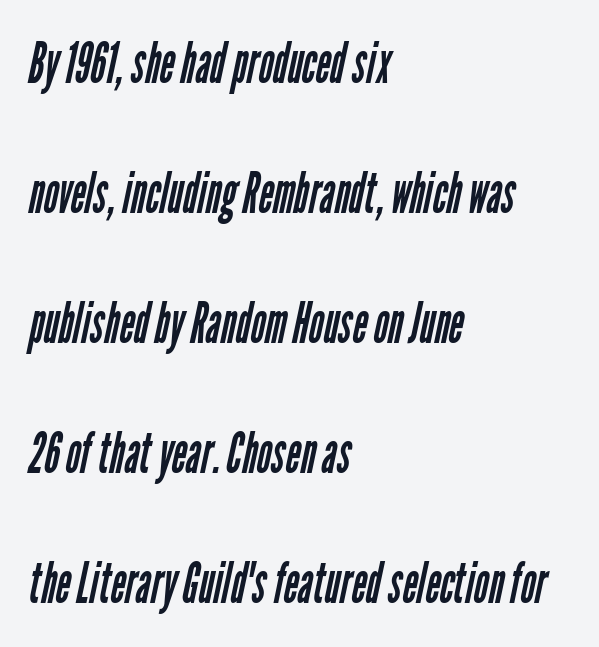
The image shows 57 px regular-weight, condensed sans-serif type; set left-aligned, loose line spacing (2.28x), normal letter spacing, not underlined; low stroke contrast and a medium x-height.
